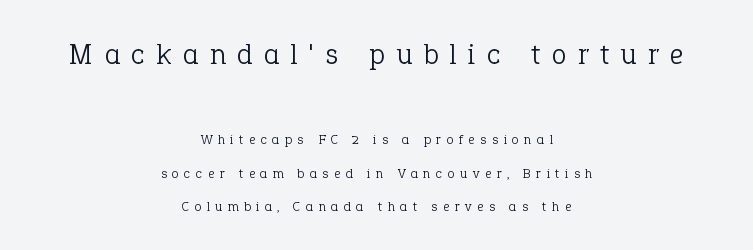
Q: Is the text bold? A: No.
Q: Is the text italic (slanted)? A: No, it is upright.
Q: Is the typeface a serif or a sans-serif typeface? A: Serif.
Q: Is the text underlined? A: No.
Q: How is the paragraph aligned? A: Centered.
Q: Is the spacing between letters normal or unusually wide? A: Unusually wide.
Q: Is the spacing between lines tight, normal or loose? A: Loose.
Q: Which block of text is set in a larger size, the first (top) or the second (bottom)? A: The first (top) one.
Q: Width (condensed, normal, or wide)? A: Normal.
Q: Stroke contrast? A: Low.
Q: x-height? A: Medium.
Q: Monospaced? A: No.
